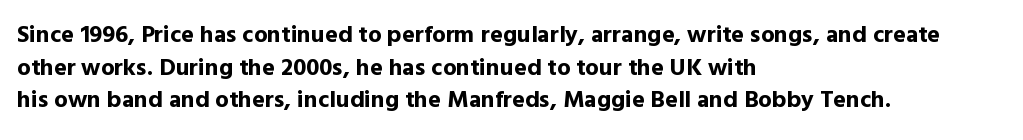
{"italic": "no", "bold": "yes", "underline": "no", "align": "left", "line_spacing": "normal", "line_spacing_ratio": 1.36, "letter_spacing": "normal", "letter_spacing_em": 0.0, "glyph_px": 24}
